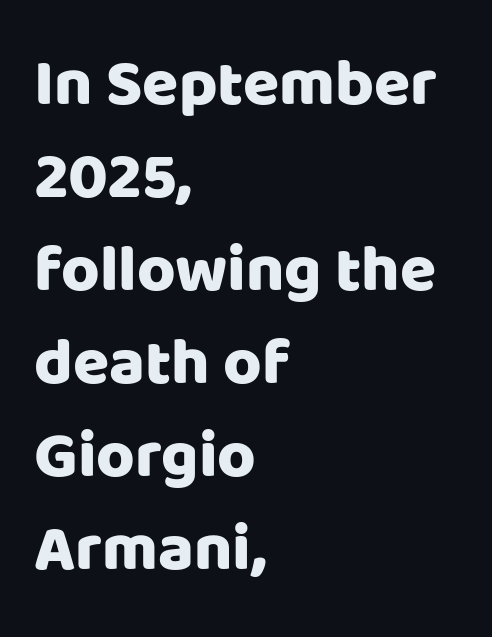
{"serif": "no", "italic": "no", "width": "normal", "stroke_contrast": "low", "x_height": "large", "monospaced": "no", "underline": "no", "align": "left", "line_spacing": "normal", "line_spacing_ratio": 1.41, "letter_spacing": "normal", "letter_spacing_em": 0.0, "glyph_px": 66}
